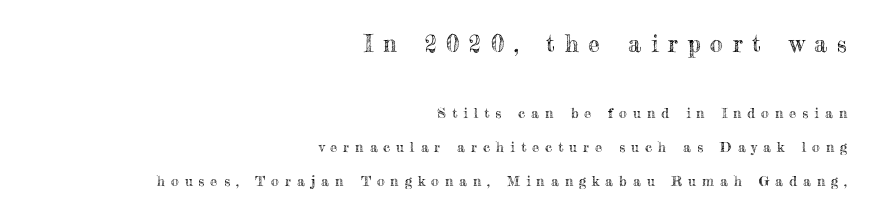
Regarding leading, the lines here are spaced well apart. Caption: expanded tracking, letters set apart. The passage shown is not underscored anywhere. Typesetter's note — upper block bumped up in size, lower block left smaller. The letters stand straight up with perfectly vertical stems.
